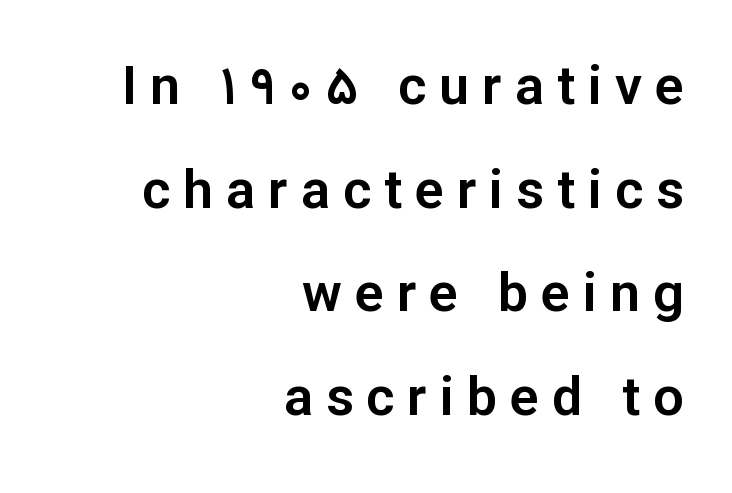
The image shows 54 px sans-serif type, upright; set right-aligned, loose line spacing (1.92x), unusually wide letter spacing (+0.24 em), not underlined; low stroke contrast and a medium x-height.
